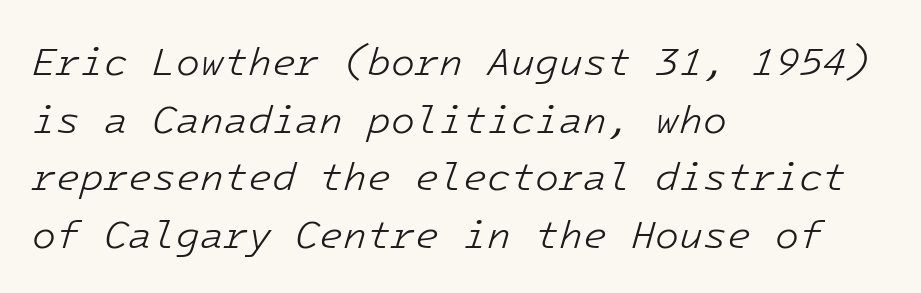
Posture: slanted. Any mark beneath the type? The region is blank. Is the block centered? No — it sits flush against the left margin. Tracking value appears to be zero — textbook default spacing.
